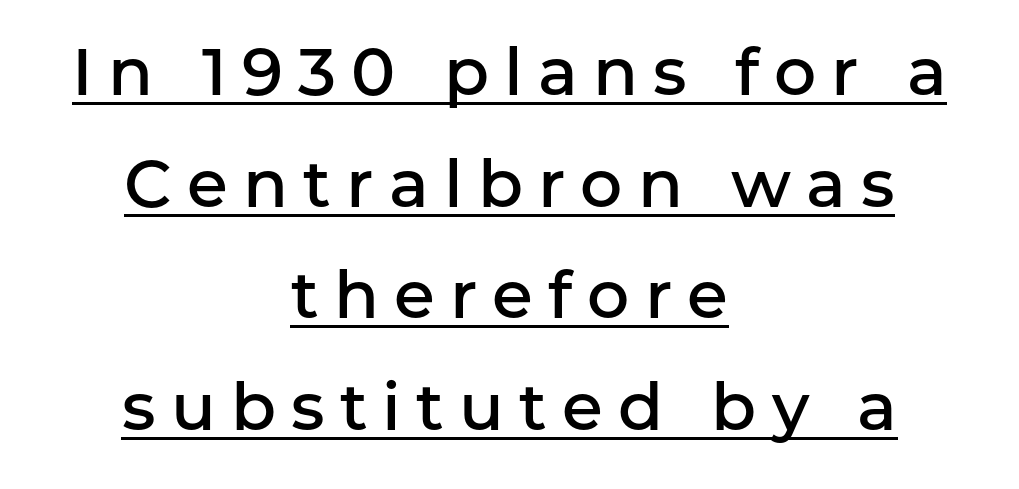
{"serif": "no", "italic": "no", "bold": "semi", "weight": "semibold", "width": "normal", "stroke_contrast": "low", "x_height": "medium", "monospaced": "no", "underline": "yes", "align": "center", "line_spacing": "normal", "line_spacing_ratio": 1.69, "letter_spacing": "wide", "letter_spacing_em": 0.23, "glyph_px": 66}
